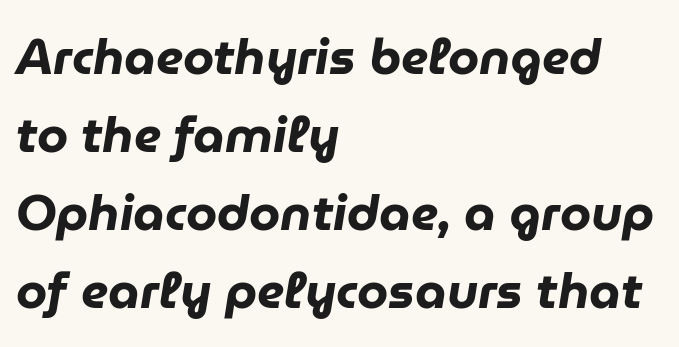
Q: Is the text bold? A: Yes.
Q: Is the text italic (slanted)? A: Yes, it leans right by about 9 degrees.
Q: Is the text underlined? A: No.
Q: How is the paragraph aligned? A: Left-aligned.
Q: Is the spacing between letters normal or unusually wide? A: Normal.
Q: Is the spacing between lines tight, normal or loose? A: Normal.
Q: Width (condensed, normal, or wide)? A: Normal.
Q: Stroke contrast? A: Low.
Q: x-height? A: Medium.
Q: Monospaced? A: No.
